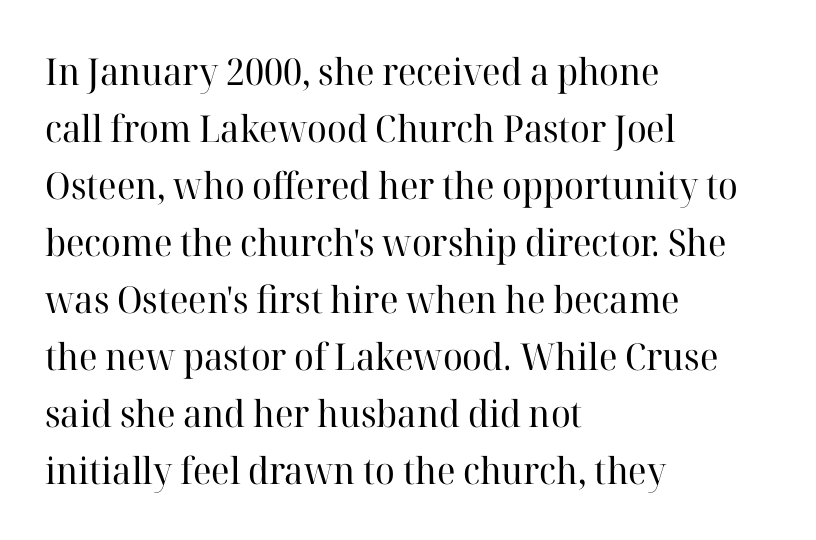
How are the letters spaced? Ordinarily, with no added tracking. Typographically, this falls in the serif category. What's the leading like? Ordinary, nothing unusual. Stem width sits at or under what a default text font uses. The type sits square on the baseline with zero lean.
